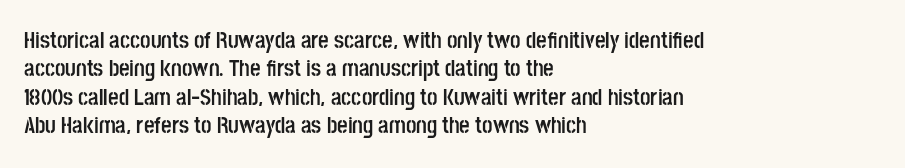
The image shows 23 px bold type, upright; set left-aligned, line spacing 1.23x, normal letter spacing, not underlined.
